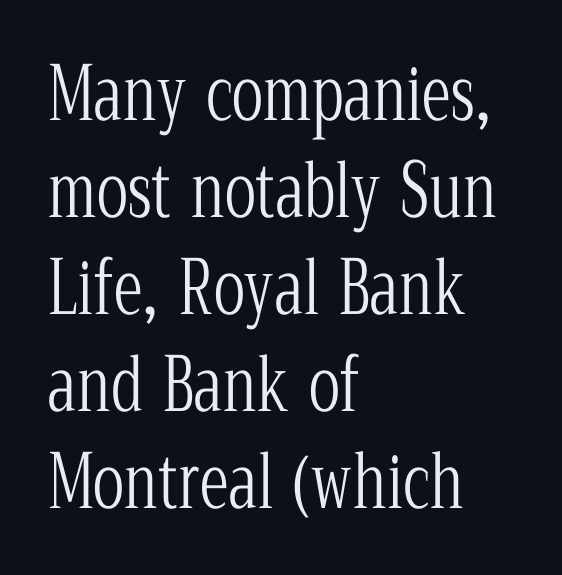
{"serif": "yes", "italic": "no", "bold": "no", "weight": "light", "width": "condensed", "stroke_contrast": "low", "x_height": "medium", "monospaced": "no", "underline": "no", "align": "left", "line_spacing": "normal", "line_spacing_ratio": 1.33, "letter_spacing": "normal", "letter_spacing_em": 0.0, "glyph_px": 73}
